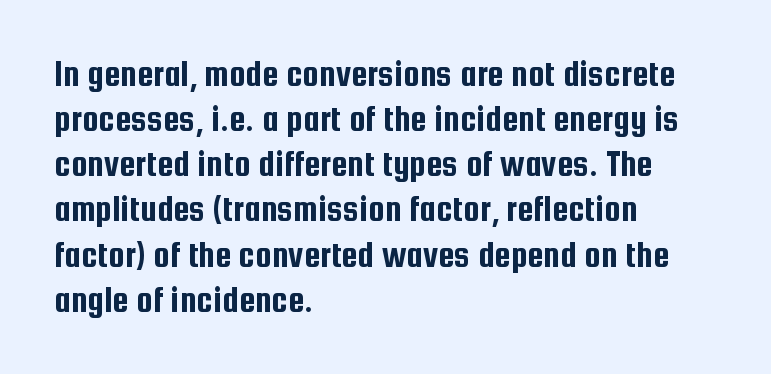
The image shows 37 px condensed sans-serif type, upright; set left-aligned, line spacing 1.22x, normal letter spacing, not underlined; low stroke contrast and a medium x-height.
